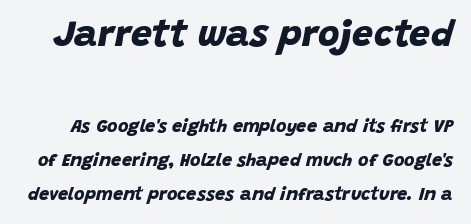
Q: Is the text bold? A: Yes.
Q: Is the typeface a serif or a sans-serif typeface? A: Sans-serif.
Q: Is the text underlined? A: No.
Q: Is the spacing between letters normal or unusually wide? A: Normal.
Q: Is the spacing between lines tight, normal or loose? A: Loose.
Q: Which block of text is set in a larger size, the first (top) or the second (bottom)? A: The first (top) one.
Q: Width (condensed, normal, or wide)? A: Normal.
Q: Stroke contrast? A: Low.
Q: x-height? A: Large.
Q: Monospaced? A: No.
